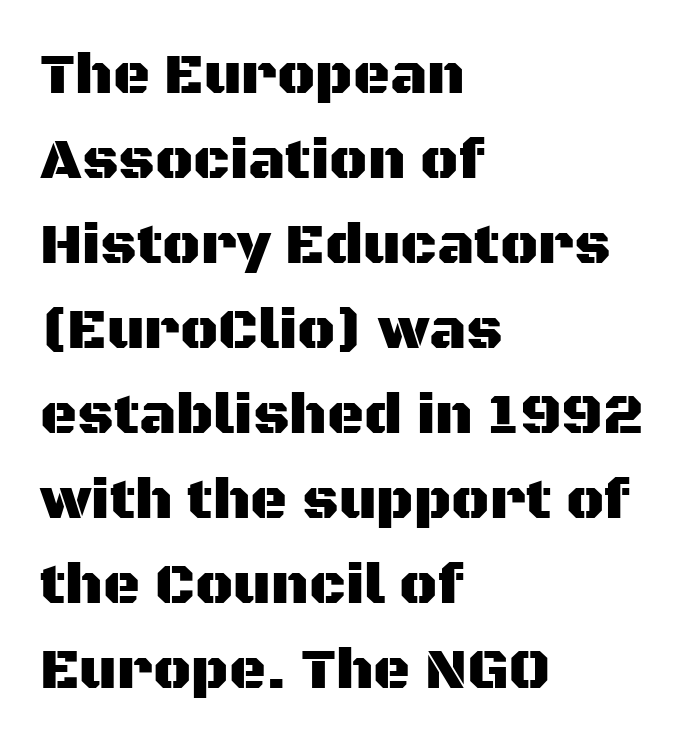
The image shows 57 px sans-serif type, upright; set left-aligned, normal line spacing (1.49x), normal letter spacing, not underlined; medium stroke contrast and a large x-height.
